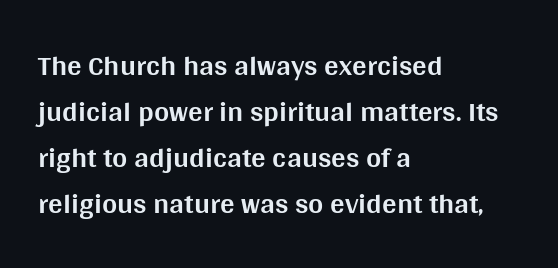
{"serif": "no", "italic": "no", "bold": "yes", "weight": "bold", "width": "normal", "stroke_contrast": "medium", "x_height": "large", "monospaced": "no", "underline": "no", "align": "left", "line_spacing": "normal", "line_spacing_ratio": 1.59, "letter_spacing": "normal", "letter_spacing_em": 0.0, "glyph_px": 29}
